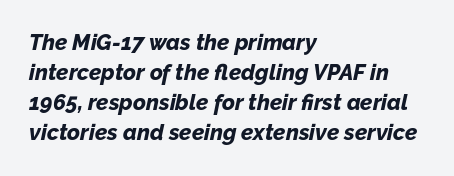
Q: Is the text bold? A: Yes.
Q: Is the text italic (slanted)? A: Yes, it leans right by about 12 degrees.
Q: Is the text underlined? A: No.
Q: How is the paragraph aligned? A: Left-aligned.
Q: Is the spacing between letters normal or unusually wide? A: Normal.
Q: Is the spacing between lines tight, normal or loose? A: Normal.
